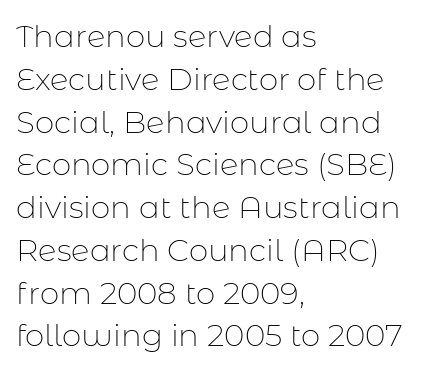
{"serif": "no", "italic": "no", "bold": "no", "weight": "thin", "width": "normal", "stroke_contrast": "low", "x_height": "medium", "monospaced": "no", "underline": "no", "align": "left", "line_spacing": "normal", "line_spacing_ratio": 1.38, "letter_spacing": "normal", "letter_spacing_em": 0.0, "glyph_px": 31}
